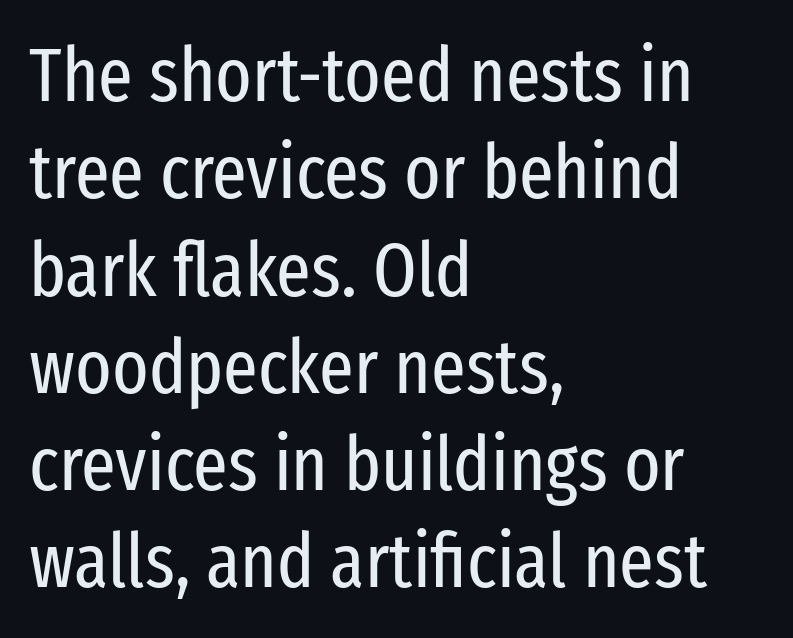
The image shows 76 px regular-weight, condensed sans-serif type, upright; set left-aligned, normal line spacing (1.28x), normal letter spacing, not underlined; low stroke contrast and a medium x-height.
